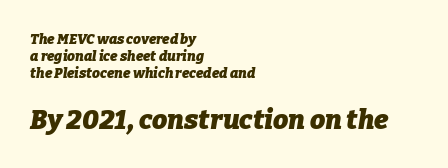
Look at the stroke-to-counter ratio: heavy, a bold. The composition opens small and finishes big. In terms of letterspacing, this is plain default setting. Notice how the stems are inclined rather than vertical — that's the hallmark of italics.
